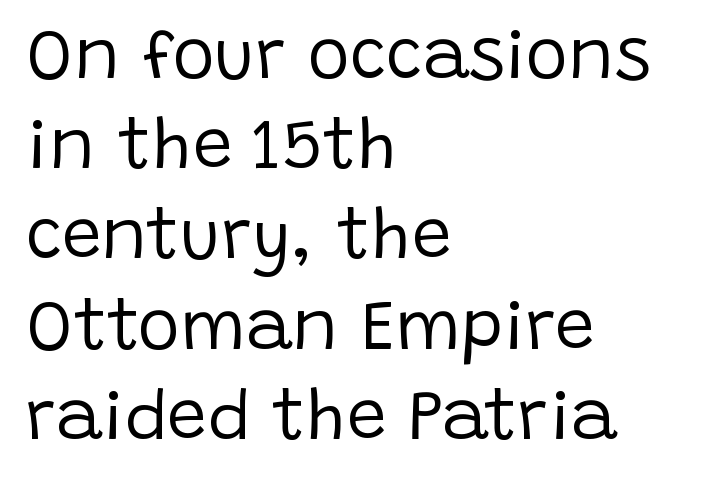
Q: Is the text bold? A: No.
Q: Is the text italic (slanted)? A: No, it is upright.
Q: Is the typeface a serif or a sans-serif typeface? A: Sans-serif.
Q: Is the text underlined? A: No.
Q: How is the paragraph aligned? A: Left-aligned.
Q: Is the spacing between letters normal or unusually wide? A: Normal.
Q: Is the spacing between lines tight, normal or loose? A: Normal.
Q: Width (condensed, normal, or wide)? A: Normal.
Q: Stroke contrast? A: Low.
Q: x-height? A: Large.
Q: Monospaced? A: No.
